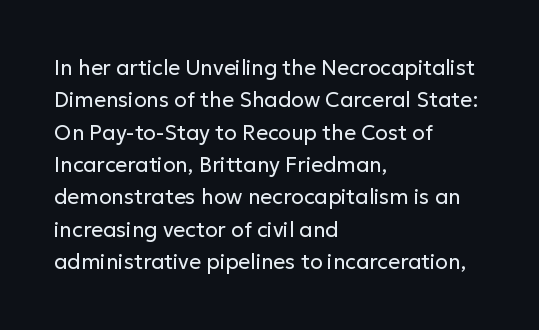
Q: Is the text bold? A: No.
Q: Is the text italic (slanted)? A: No, it is upright.
Q: Is the text underlined? A: No.
Q: How is the paragraph aligned? A: Left-aligned.
Q: Is the spacing between letters normal or unusually wide? A: Normal.
Q: Is the spacing between lines tight, normal or loose? A: Normal.
